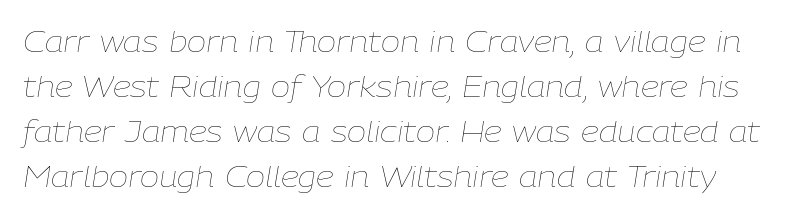
Q: Is the text bold? A: No.
Q: Is the text italic (slanted)? A: Yes, it leans right by about 9 degrees.
Q: Is the text underlined? A: No.
Q: Is the spacing between letters normal or unusually wide? A: Normal.
Q: Is the spacing between lines tight, normal or loose? A: Normal.
Q: Width (condensed, normal, or wide)? A: Normal.
Q: Stroke contrast? A: Low.
Q: x-height? A: Medium.
Q: Monospaced? A: No.
